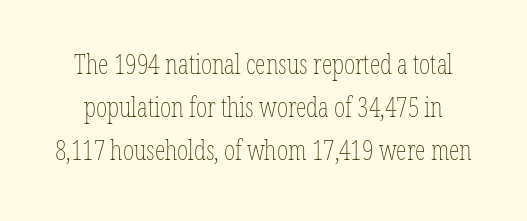
Q: Is the text bold? A: No.
Q: Is the text italic (slanted)? A: No, it is upright.
Q: Is the text underlined? A: No.
Q: Is the spacing between letters normal or unusually wide? A: Normal.
Q: Is the spacing between lines tight, normal or loose? A: Normal.
